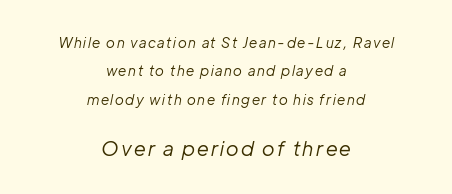
{"italic": "yes", "lean": "right", "slant_degrees": 12, "bold": "no", "underline": "no", "align": "center", "line_spacing": "loose", "line_spacing_ratio": 2.02, "larger_block": "second", "size_ratio": 1.43, "glyph_px": 20}
